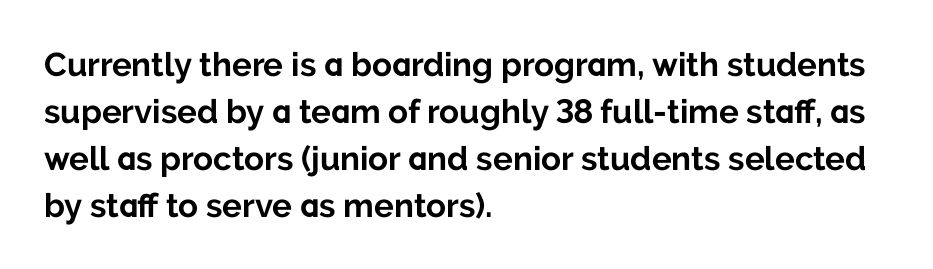
{"serif": "no", "italic": "no", "bold": "yes", "weight": "bold", "width": "normal", "stroke_contrast": "low", "x_height": "medium", "monospaced": "no", "underline": "no", "align": "left", "line_spacing": "normal", "line_spacing_ratio": 1.42, "letter_spacing": "normal", "letter_spacing_em": 0.0, "glyph_px": 33}
